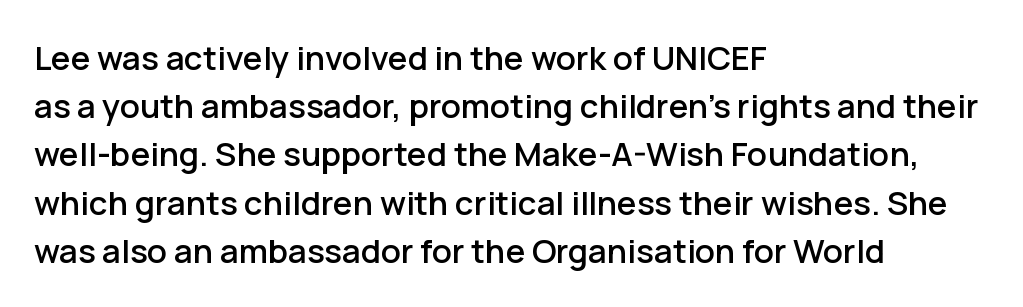
Q: Is the text italic (slanted)? A: No, it is upright.
Q: Is the typeface a serif or a sans-serif typeface? A: Sans-serif.
Q: Is the text underlined? A: No.
Q: How is the paragraph aligned? A: Left-aligned.
Q: Is the spacing between letters normal or unusually wide? A: Normal.
Q: Is the spacing between lines tight, normal or loose? A: Normal.
Q: Width (condensed, normal, or wide)? A: Normal.
Q: Stroke contrast? A: Low.
Q: x-height? A: Medium.
Q: Monospaced? A: No.
